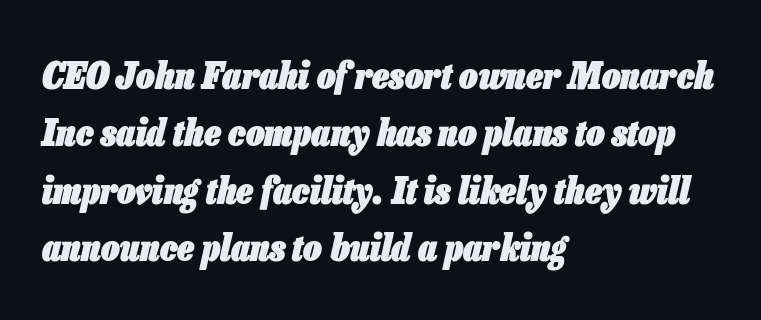
{"italic": "yes", "lean": "right", "slant_degrees": 13, "bold": "yes", "weight": "heavy", "width": "condensed", "stroke_contrast": "low", "x_height": "medium", "monospaced": "no", "underline": "no", "align": "left", "line_spacing": "normal", "line_spacing_ratio": 1.55, "letter_spacing": "normal", "letter_spacing_em": 0.0, "glyph_px": 37}
